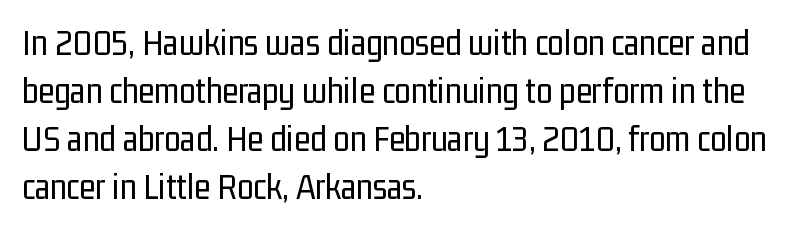
{"serif": "no", "italic": "no", "bold": "no", "weight": "regular", "width": "condensed", "stroke_contrast": "low", "x_height": "medium", "monospaced": "no", "underline": "no", "align": "left", "line_spacing": "normal", "line_spacing_ratio": 1.3, "letter_spacing": "normal", "letter_spacing_em": 0.0, "glyph_px": 37}
